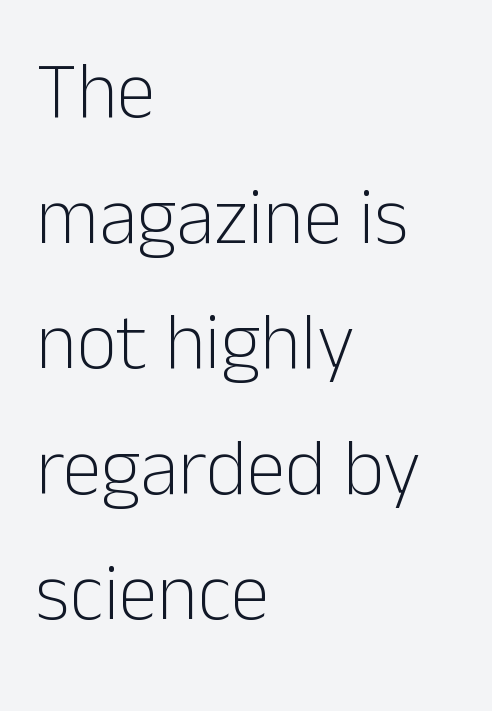
The line texture is even and compact thanks to regular tracking. Each stroke keeps to a modest, everyday thickness or less. The letters stand straight up with perfectly vertical stems. In terms of leading, this rendering sits right in the middle.
